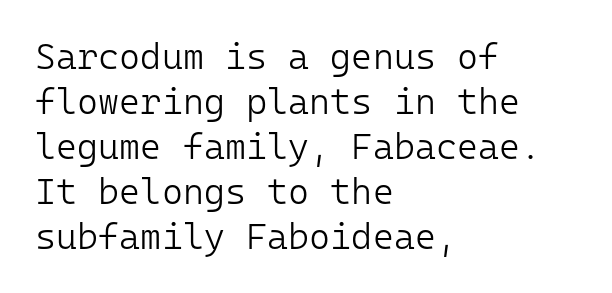
The image shows 36 px light sans-serif type, upright, monospaced; set left-aligned, normal line spacing (1.25x), normal letter spacing, not underlined; low stroke contrast and a medium x-height.
